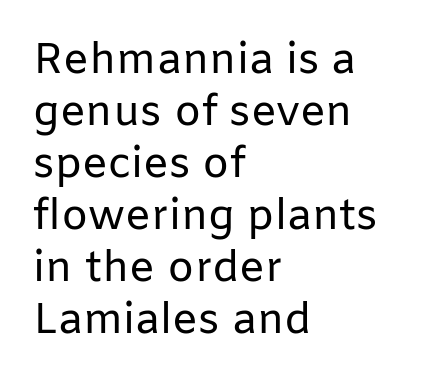
Left-aligned paragraph, ragged on the right. Type without underlining. Each stroke keeps to a modest, everyday thickness or less. The letters stand upright; this is a roman face. Compared with typical body copy, the letter spacing here is the same. The passage shown is typed in a proportional face where columns would drift.
